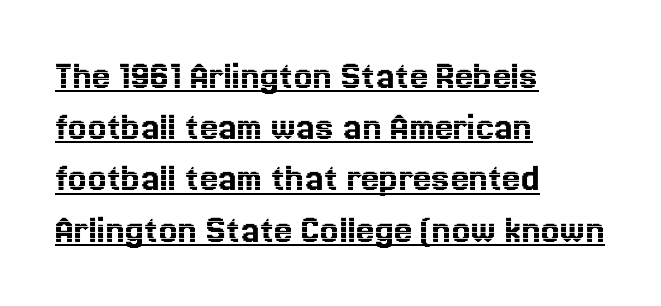
Tall strokes in this sample are plumb rather than angled. Leading matches the norm, producing a regular column. The rendering uses natural spacing where letterforms have individual widths. Tracking value appears to be zero — textbook default spacing. The rendering uses the underline text-decoration. A student would call this left alignment; a typographer would say flush left, rag right.
